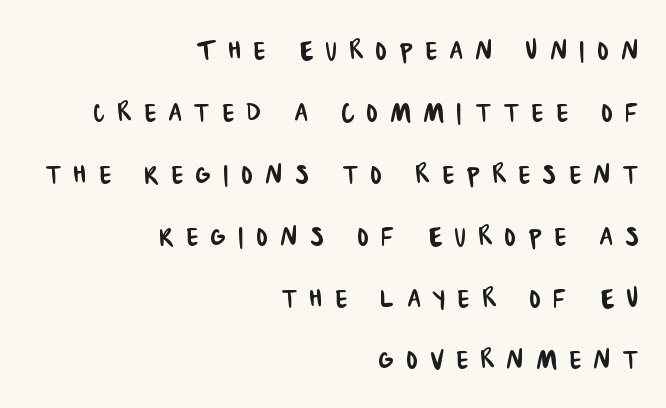
{"serif": "no", "width": "condensed", "stroke_contrast": "low", "x_height": "large", "monospaced": "no", "underline": "no", "align": "right", "line_spacing_ratio": 1.82, "letter_spacing": "wide", "letter_spacing_em": 0.37, "glyph_px": 34}
